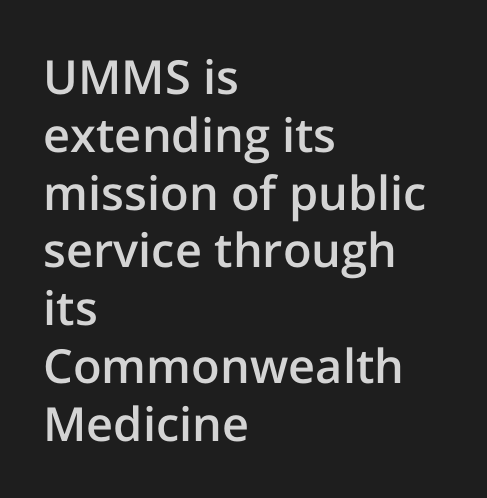
{"serif": "no", "italic": "no", "bold": "semi", "weight": "semibold", "width": "normal", "stroke_contrast": "low", "x_height": "medium", "monospaced": "no", "underline": "no", "align": "left", "line_spacing_ratio": 1.23, "letter_spacing": "normal", "letter_spacing_em": 0.0, "glyph_px": 47}
